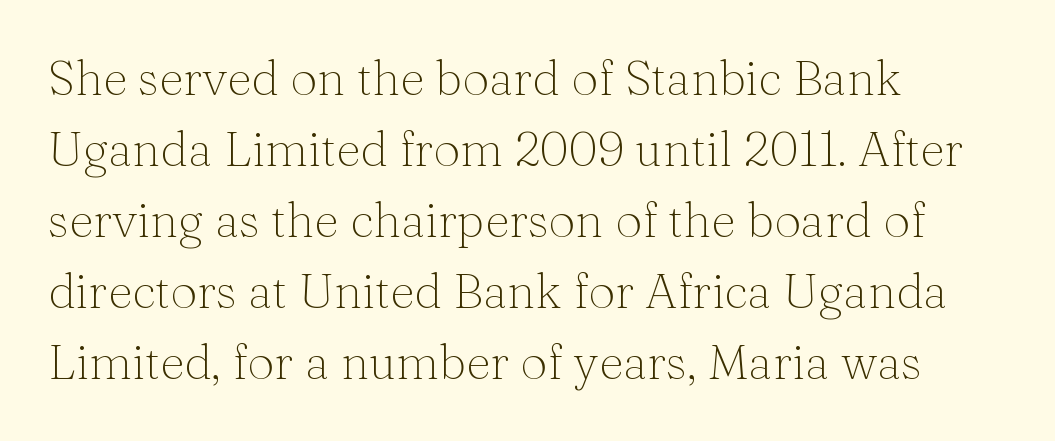
Q: Is the text bold? A: No.
Q: Is the text italic (slanted)? A: No, it is upright.
Q: Is the typeface a serif or a sans-serif typeface? A: Serif.
Q: Is the text underlined? A: No.
Q: How is the paragraph aligned? A: Left-aligned.
Q: Is the spacing between letters normal or unusually wide? A: Normal.
Q: Is the spacing between lines tight, normal or loose? A: Normal.
Q: Width (condensed, normal, or wide)? A: Normal.
Q: Stroke contrast? A: Medium.
Q: x-height? A: Medium.
Q: Monospaced? A: No.
